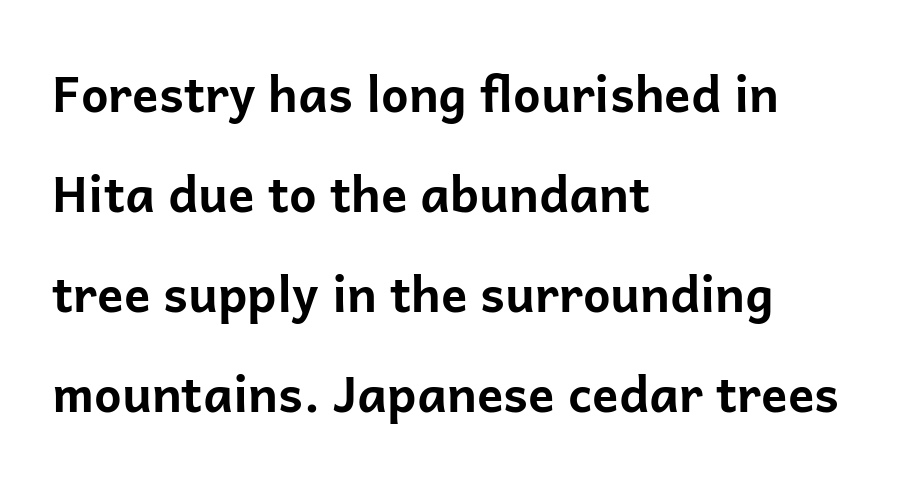
The lines in this sample share a left origin and differ only in where they stop. How are the letters spaced? Ordinarily, with no added tracking. Style check: upright. These words are printed bold, with thick strokes throughout. The designer went with a sans here, leaving each stem footless. The passage shown is typed in a proportional face where columns would drift.
